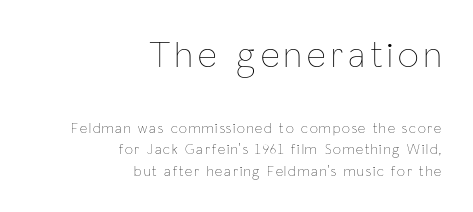
Q: Is the text bold? A: No.
Q: Is the text italic (slanted)? A: No, it is upright.
Q: Is the text underlined? A: No.
Q: How is the paragraph aligned? A: Right-aligned.
Q: Is the spacing between lines tight, normal or loose? A: Normal.
Q: Which block of text is set in a larger size, the first (top) or the second (bottom)? A: The first (top) one.
Q: Width (condensed, normal, or wide)? A: Condensed.
Q: Stroke contrast? A: Low.
Q: x-height? A: Medium.
Q: Monospaced? A: No.
